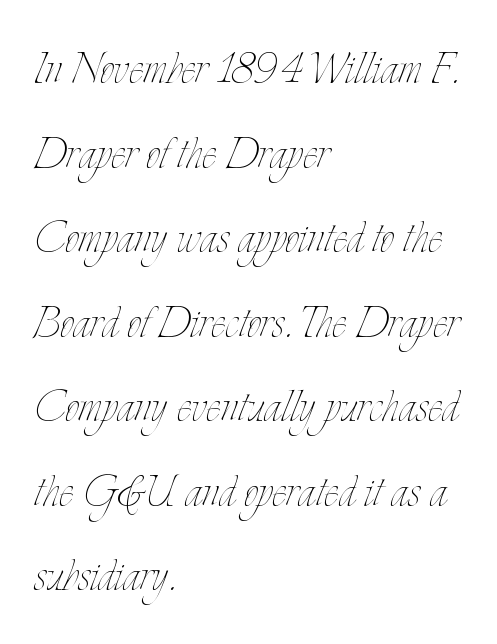
Is there much room between lines? A standard amount, neither cramped nor airy. Anything drawn beneath the words? Only blank space. Each letter keeps its own natural width here, so spacing adapts to shape. Which margin do the lines hug? The left one — the right edge is uneven.
